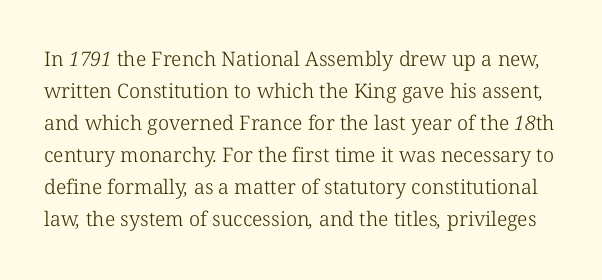
The image shows 20 px text type; set normal line spacing (1.6x), normal letter spacing, not underlined.
